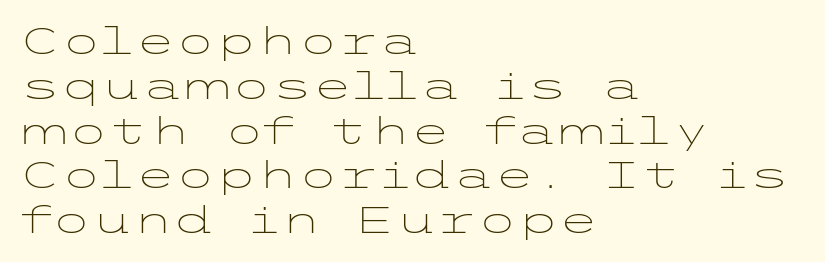
{"serif": "no", "italic": "no", "bold": "no", "weight": "light", "width": "wide", "stroke_contrast": "low", "x_height": "medium", "underline": "no", "align": "left", "line_spacing_ratio": 1.21, "letter_spacing": "normal", "letter_spacing_em": 0.0, "glyph_px": 37}
